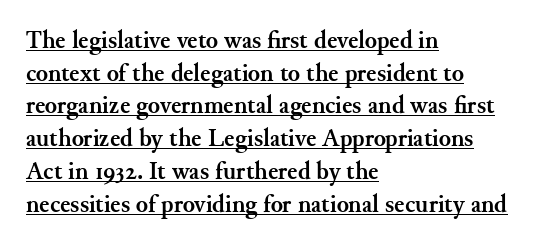
Compared with typical body copy, the letter spacing here is the same. Descenders here cross a horizontal rule under the line. This block has exactly the height ordinary leading produces. A typesetter would mark this as roman, not italic. Students, this is bold: see how much ink each stroke carries.
